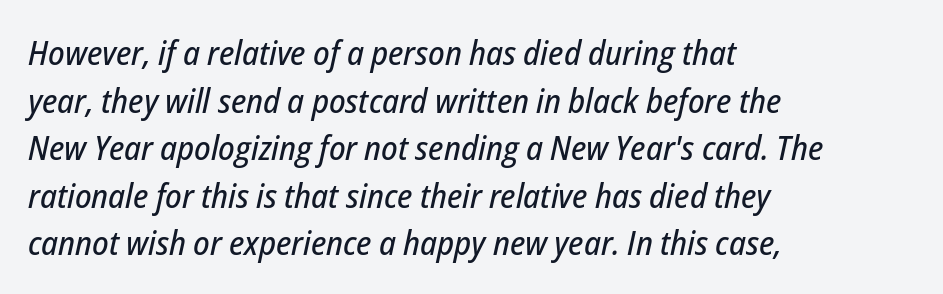
The image shows 34 px condensed type, italic (leaning right); set left-aligned, normal line spacing (1.4x), normal letter spacing, not underlined; low stroke contrast and a medium x-height.
